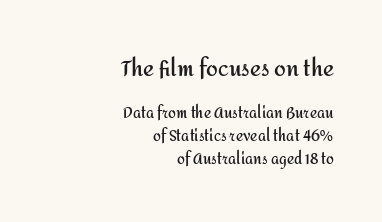
The image shows 21 px bold type, upright; set right-aligned, normal line spacing (1.63x), normal letter spacing, not underlined; the first (top) block is 1.5x larger.
